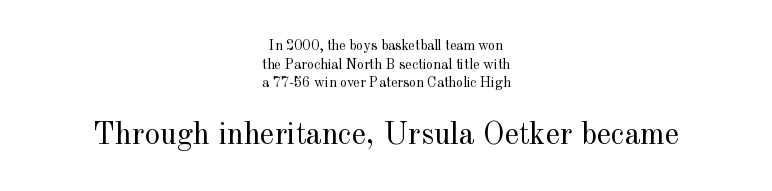
Tracking here is standard; glyphs follow each other at the usual distance. How would I describe the line gaps? Plain and ordinary. Which margin do the lines hug? Neither — every line sits in the middle. The lower block of text is set noticeably larger than the block above it.
